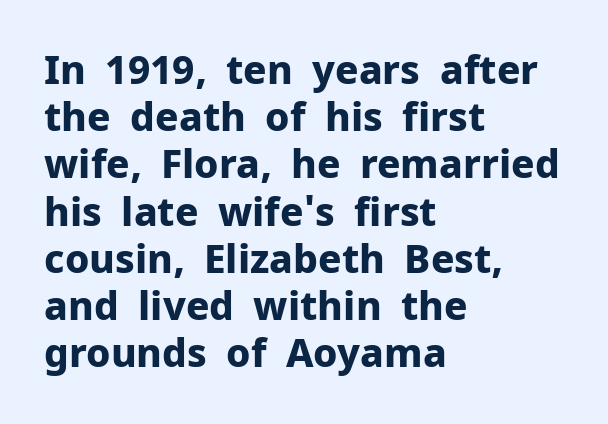
{"serif": "no", "italic": "no", "bold": "yes", "weight": "bold", "width": "normal", "stroke_contrast": "low", "x_height": "medium", "monospaced": "no", "underline": "no", "align": "left", "line_spacing_ratio": 1.21, "letter_spacing": "normal", "letter_spacing_em": 0.0, "glyph_px": 39}
